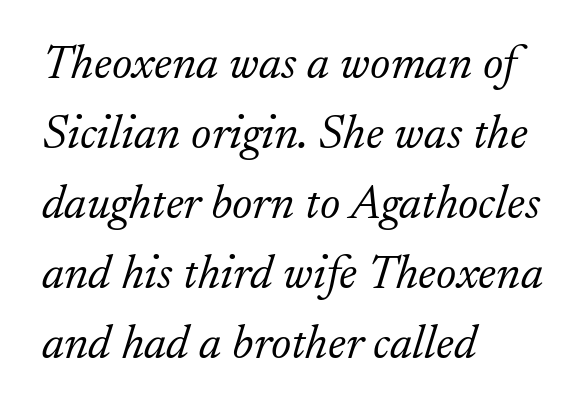
The image shows 48 px light serif type, italic (leaning right); set left-aligned, normal line spacing (1.46x), normal letter spacing, not underlined; low stroke contrast and a small x-height.
